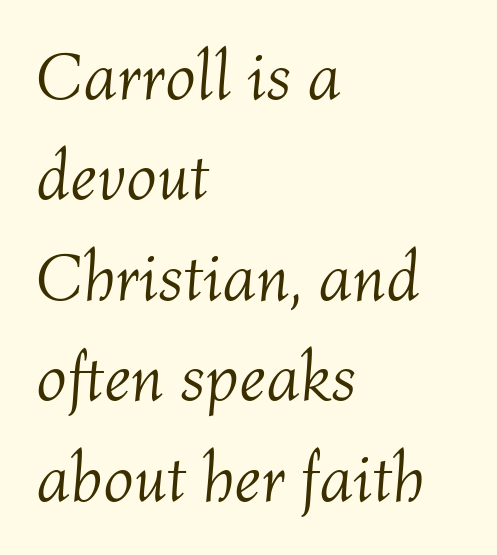
{"italic": "yes", "lean": "right", "slant_degrees": 4, "bold": "no", "weight": "light", "width": "normal", "stroke_contrast": "medium", "x_height": "medium", "monospaced": "no", "underline": "no", "align": "left", "line_spacing": "normal", "line_spacing_ratio": 1.5, "letter_spacing": "normal", "letter_spacing_em": 0.0, "glyph_px": 67}
